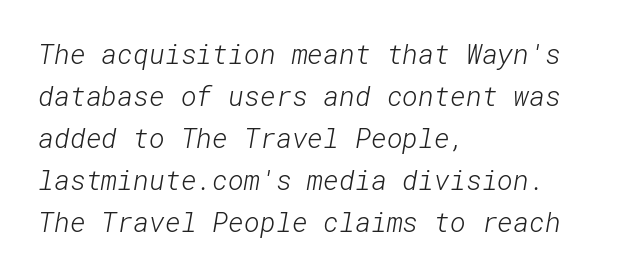
The compositor pushed each line to the left boundary. Summary of vertical rhythm: regular, with standard interline spacing. Honestly, there is no underline to notice here at all. Heft: none added — not bold.
